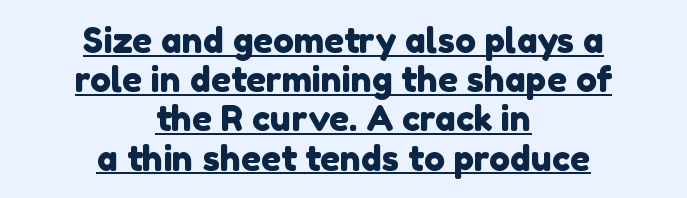
{"serif": "no", "width": "normal", "x_height": "medium", "monospaced": "no", "underline": "yes", "align": "center", "line_spacing": "tight", "line_spacing_ratio": 1.12, "letter_spacing": "normal", "letter_spacing_em": 0.0, "glyph_px": 35}
